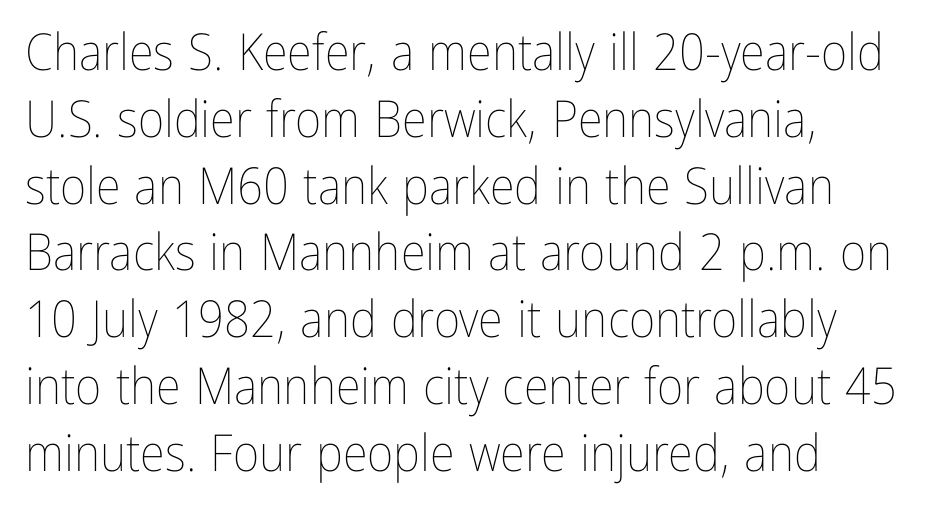
Words float on clear page, feet unadorned. The leading is moderate, giving the passage an even texture. Look at the tracking — it's just the regular setting, nothing added. The font's upright variant was chosen for this text.
